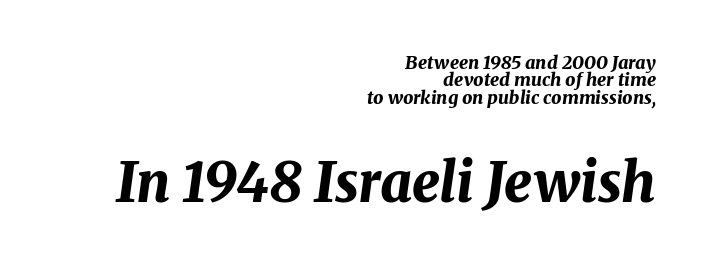
Summary of weight: heavy, a full bold. Descenders hang freely into open space. If you measured baseline to baseline, you'd find a short distance. These lines are set flush right with a ragged left edge. Is this a fixed-width face? No — the glyphs have proportional, varying widths. Larger block? The one below; the one above is distinctly smaller.
